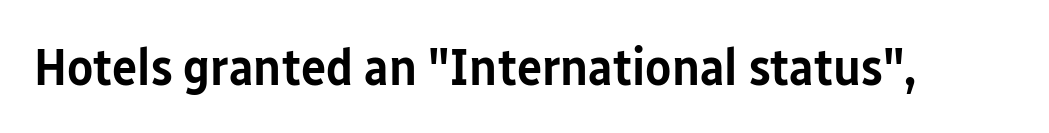
{"serif": "no", "italic": "no", "bold": "semi", "weight": "semibold", "width": "condensed", "stroke_contrast": "low", "x_height": "medium", "monospaced": "no", "underline": "no", "letter_spacing": "normal", "letter_spacing_em": 0.0, "glyph_px": 53}
